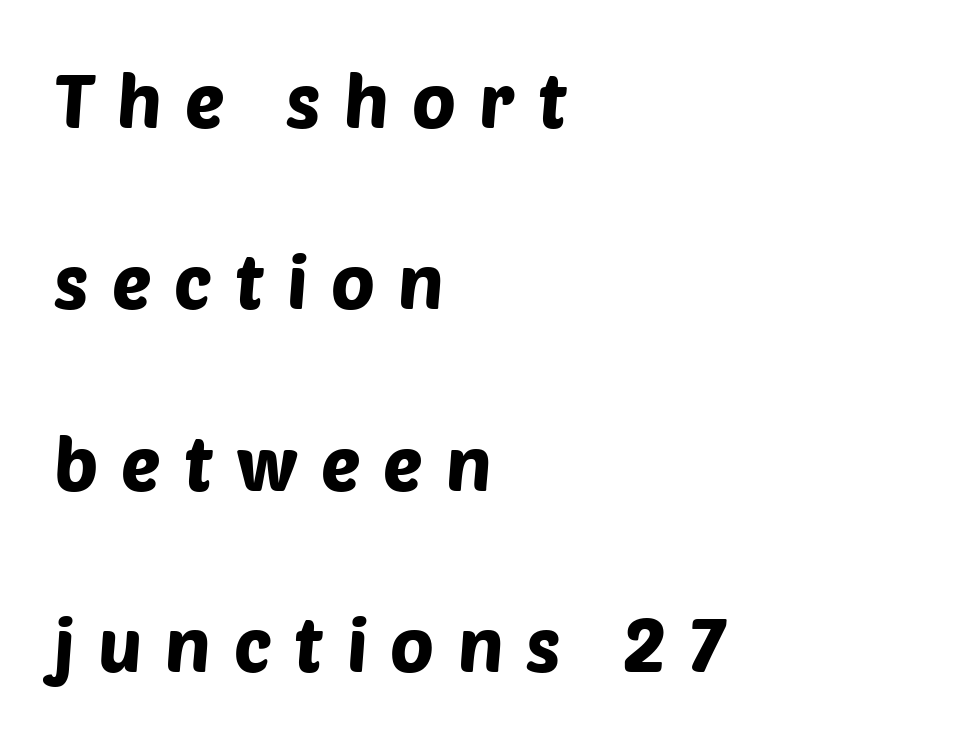
Q: Is the typeface a serif or a sans-serif typeface? A: Sans-serif.
Q: Is the text underlined? A: No.
Q: How is the paragraph aligned? A: Left-aligned.
Q: Is the spacing between letters normal or unusually wide? A: Unusually wide.
Q: Is the spacing between lines tight, normal or loose? A: Loose.
Q: Width (condensed, normal, or wide)? A: Normal.
Q: Stroke contrast? A: Low.
Q: x-height? A: Large.
Q: Monospaced? A: No.
